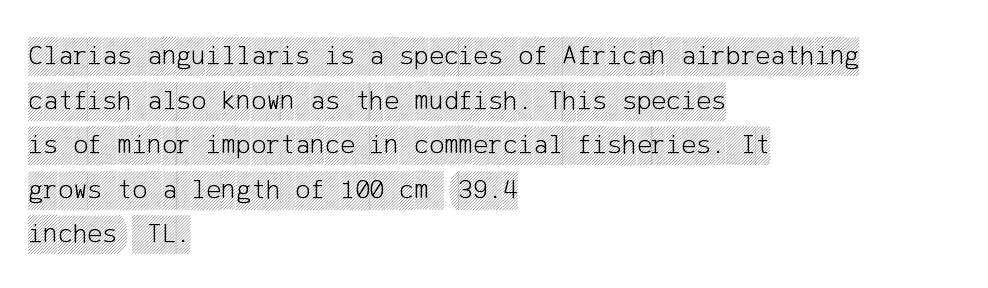
The lines are quadded left. Style check: upright. The rows are spaced the way most documents space them. Tracking here is standard; glyphs follow each other at the usual distance.
